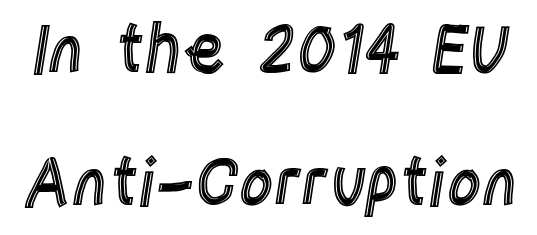
The image shows 67 px condensed type; set loose line spacing (1.98x), normal letter spacing, not underlined; a large x-height.
